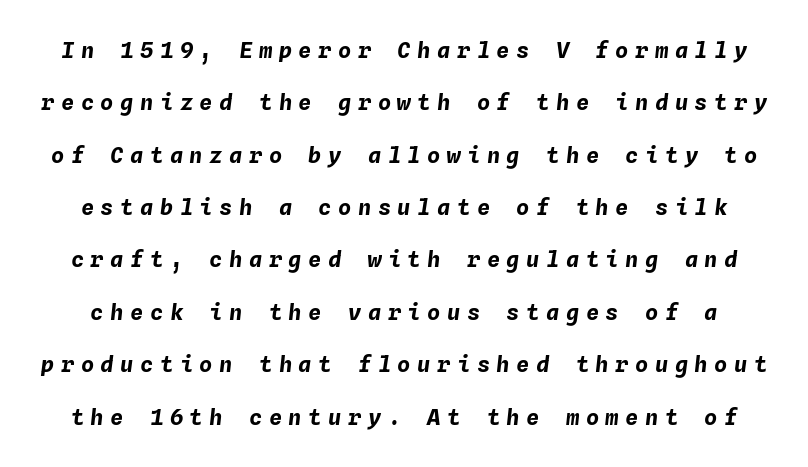
Q: Is the text bold? A: Yes.
Q: Is the text italic (slanted)? A: Yes, it leans right by about 4 degrees.
Q: Is the text underlined? A: No.
Q: Is the spacing between letters normal or unusually wide? A: Unusually wide.
Q: Is the spacing between lines tight, normal or loose? A: Loose.
